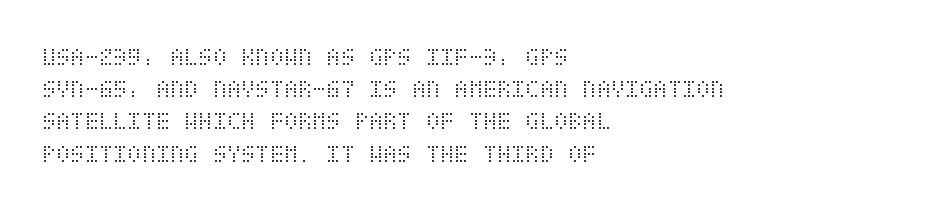
The image shows 26 px text type, upright; set left-aligned, line spacing 1.24x, normal letter spacing, not underlined.
